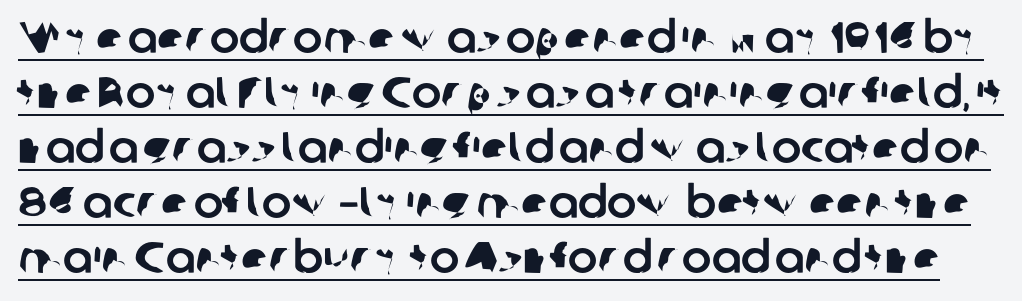
Q: Is the typeface a serif or a sans-serif typeface? A: Sans-serif.
Q: Is the text underlined? A: Yes.
Q: Is the spacing between letters normal or unusually wide? A: Normal.
Q: Is the spacing between lines tight, normal or loose? A: Normal.
Q: Width (condensed, normal, or wide)? A: Normal.
Q: Stroke contrast? A: Low.
Q: x-height? A: Medium.
Q: Monospaced? A: No.
